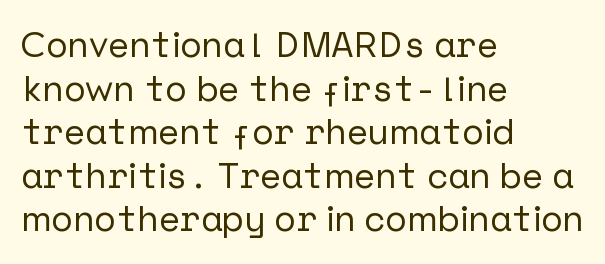
Tracking here is standard; glyphs follow each other at the usual distance. Check where the strokes stop: nothing finishes them off — pure sans. Tall strokes in this sample are plumb rather than angled. Anything drawn beneath the words? Only blank space.
